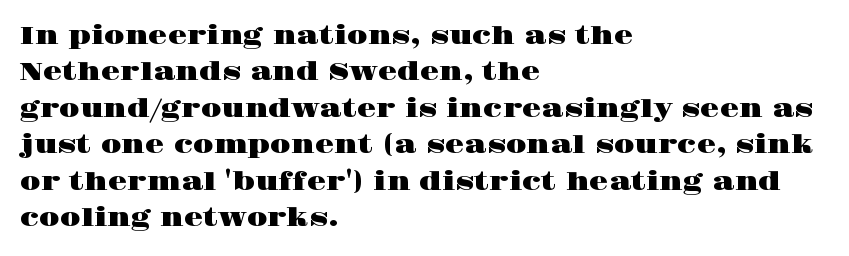
The image shows 25 px text type, upright; set left-aligned, normal line spacing (1.46x), normal letter spacing, not underlined.
